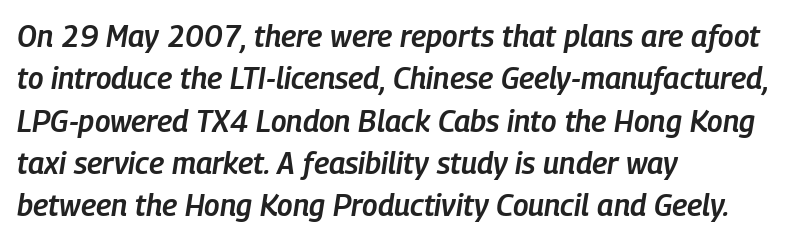
{"italic": "yes", "lean": "right", "slant_degrees": 9, "bold": "semi", "weight": "semibold", "width": "condensed", "stroke_contrast": "low", "x_height": "medium", "monospaced": "no", "underline": "no", "align": "left", "line_spacing": "normal", "line_spacing_ratio": 1.41, "letter_spacing": "normal", "letter_spacing_em": 0.0, "glyph_px": 30}
